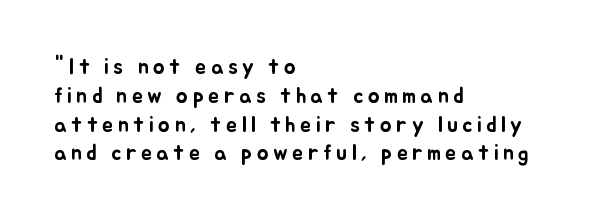
{"italic": "no", "underline": "no", "align": "left", "line_spacing": "normal", "line_spacing_ratio": 1.31, "letter_spacing": "wide", "letter_spacing_em": 0.2, "glyph_px": 22}
